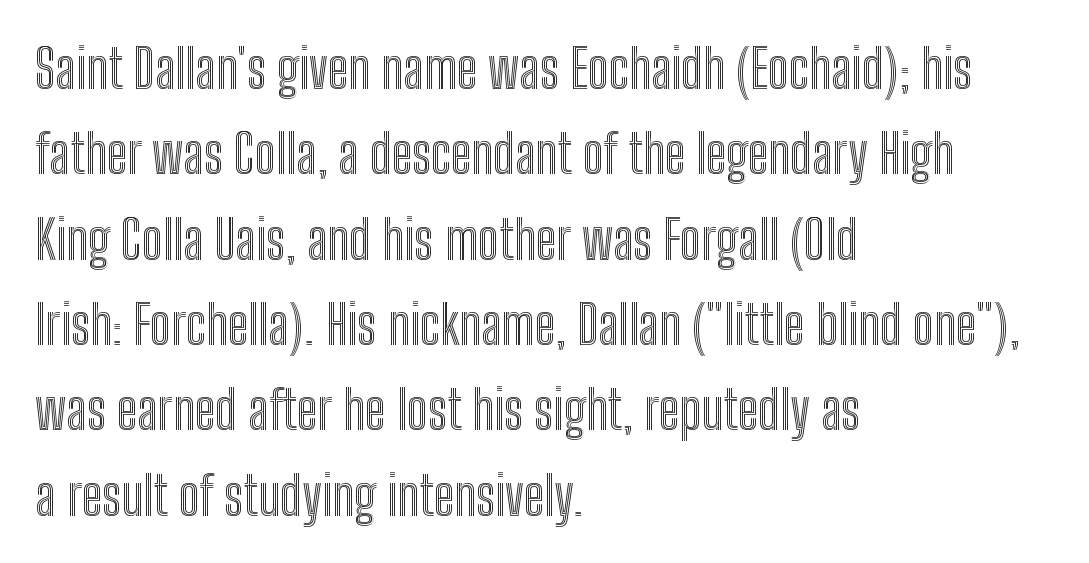
Q: Is the text italic (slanted)? A: No, it is upright.
Q: Is the text underlined? A: No.
Q: How is the paragraph aligned? A: Left-aligned.
Q: Is the spacing between letters normal or unusually wide? A: Normal.
Q: Is the spacing between lines tight, normal or loose? A: Normal.
Q: Width (condensed, normal, or wide)? A: Condensed.
Q: x-height? A: Medium.
Q: Monospaced? A: No.
